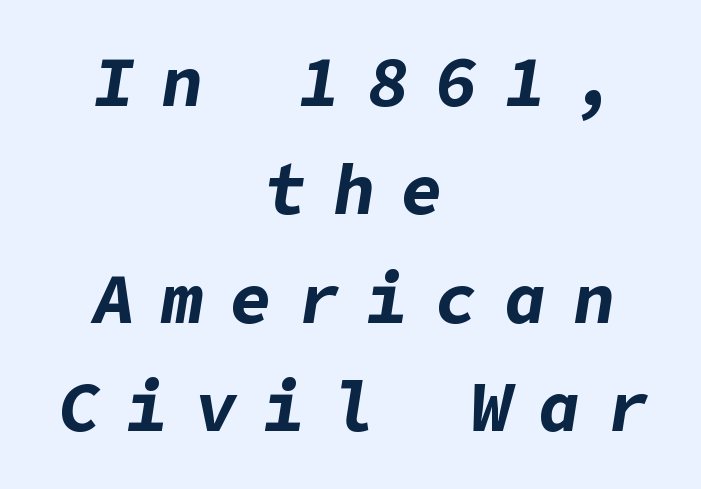
The image shows 70 px bold type, italic (leaning right); set centered, normal line spacing (1.55x), unusually wide letter spacing (+0.38 em), not underlined; low stroke contrast and a medium x-height.
